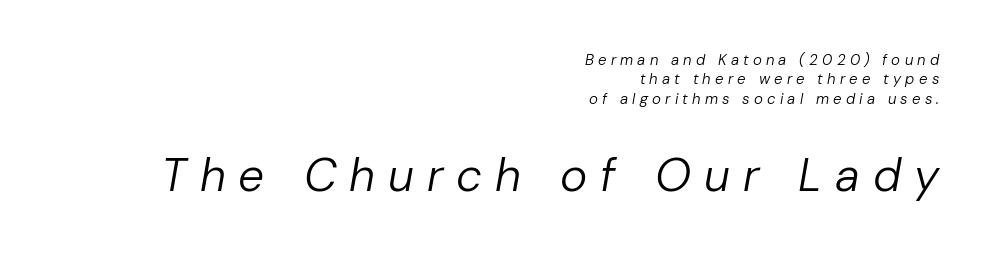
{"italic": "yes", "lean": "right", "slant_degrees": 10, "bold": "no", "weight": "regular", "width": "normal", "stroke_contrast": "low", "x_height": "medium", "monospaced": "no", "underline": "no", "align": "right", "line_spacing": "normal", "line_spacing_ratio": 1.3, "letter_spacing": "wide", "letter_spacing_em": 0.28, "larger_block": "second", "size_ratio": 3.07, "glyph_px": 46}
